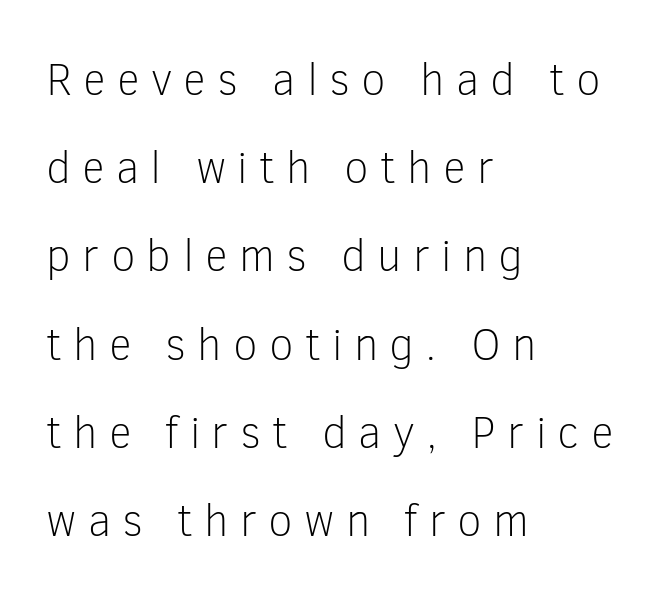
This sample uses an upright cut, with every glyph sitting square on the baseline. This block would shrink considerably if given ordinary leading; it's expanded now. These lines are set flush left with a ragged right edge. Do the characters align in a grid? No, the font is proportional. No extra ink here — the face is not bold. Classification — sans serif.
